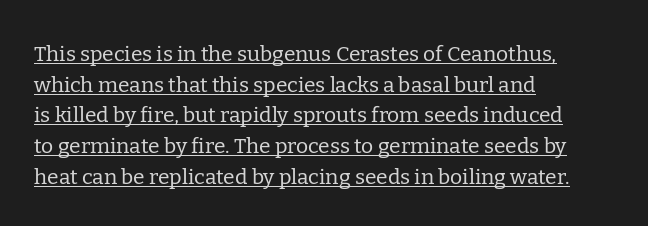
{"italic": "no", "bold": "no", "underline": "yes", "align": "left", "line_spacing": "normal", "line_spacing_ratio": 1.46, "letter_spacing": "normal", "letter_spacing_em": 0.0, "glyph_px": 21}
